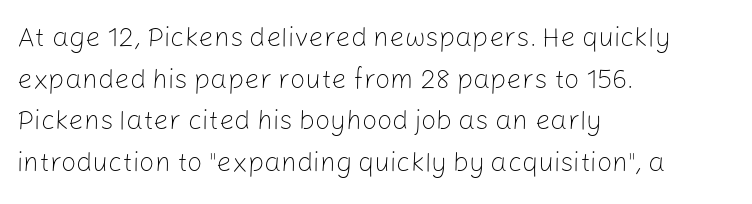
{"italic": "no", "bold": "no", "underline": "no", "align": "left", "line_spacing": "normal", "line_spacing_ratio": 1.54, "letter_spacing": "normal", "letter_spacing_em": 0.0, "glyph_px": 27}
